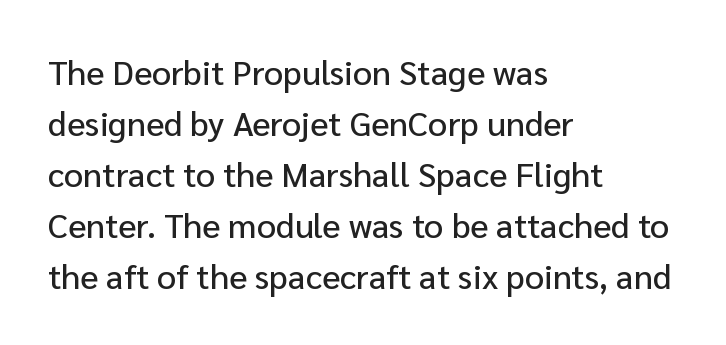
{"serif": "no", "italic": "no", "width": "normal", "stroke_contrast": "low", "x_height": "medium", "monospaced": "no", "underline": "no", "align": "left", "line_spacing": "normal", "line_spacing_ratio": 1.5, "letter_spacing": "normal", "letter_spacing_em": 0.0, "glyph_px": 34}
